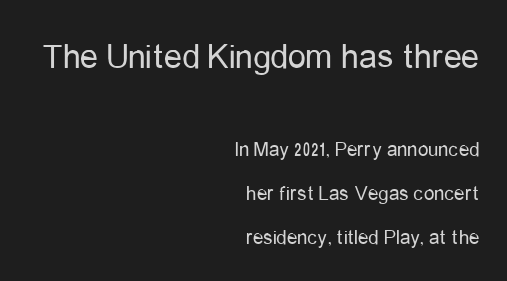
{"serif": "no", "italic": "no", "bold": "no", "weight": "regular", "width": "condensed", "stroke_contrast": "low", "x_height": "medium", "monospaced": "no", "underline": "no", "align": "right", "line_spacing": "loose", "line_spacing_ratio": 2.09, "letter_spacing": "normal", "letter_spacing_em": 0.0, "larger_block": "first", "size_ratio": 1.71, "glyph_px": 36}
